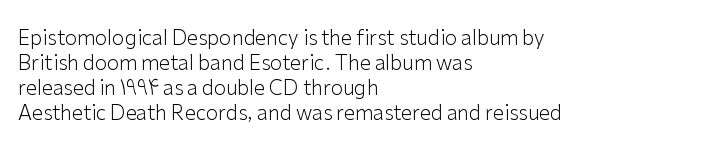
{"italic": "no", "bold": "no", "underline": "no", "align": "left", "line_spacing": "normal", "line_spacing_ratio": 1.25, "letter_spacing": "normal", "letter_spacing_em": 0.0, "glyph_px": 20}
